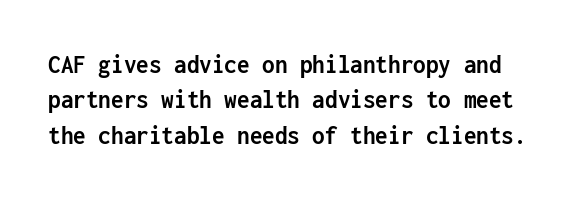
Letterform terminals end flat and unadorned throughout the passage. Look at the tracking — it's just the regular setting, nothing added. Designer's note — italics off, roman on. Regular leading.
